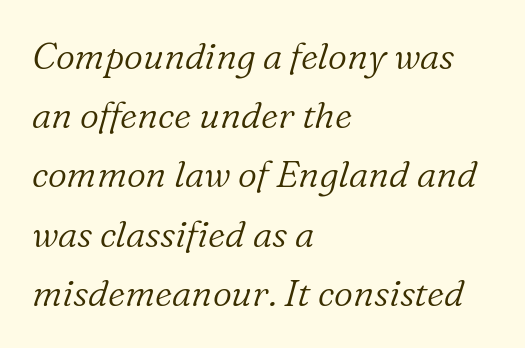
The image shows 37 px light serif type, italic (leaning right); set left-aligned, normal line spacing (1.6x), normal letter spacing, not underlined; low stroke contrast and a medium x-height.
